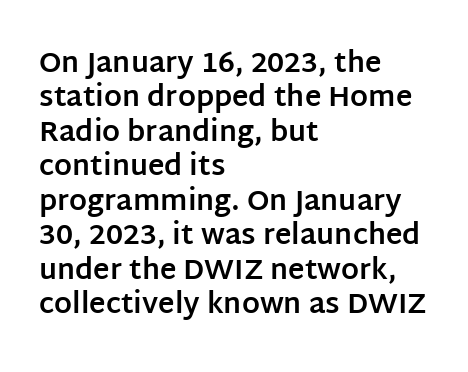
{"serif": "no", "italic": "no", "bold": "yes", "weight": "bold", "width": "normal", "stroke_contrast": "low", "x_height": "large", "monospaced": "no", "underline": "no", "align": "left", "line_spacing_ratio": 1.23, "letter_spacing": "normal", "letter_spacing_em": 0.0, "glyph_px": 28}
